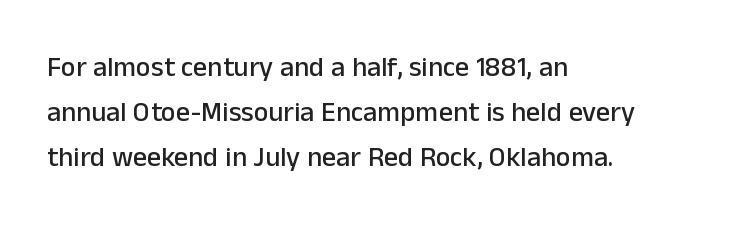
{"serif": "no", "italic": "no", "width": "normal", "stroke_contrast": "low", "x_height": "medium", "monospaced": "no", "underline": "no", "align": "left", "line_spacing": "normal", "line_spacing_ratio": 1.6, "letter_spacing": "normal", "letter_spacing_em": 0.0, "glyph_px": 28}
